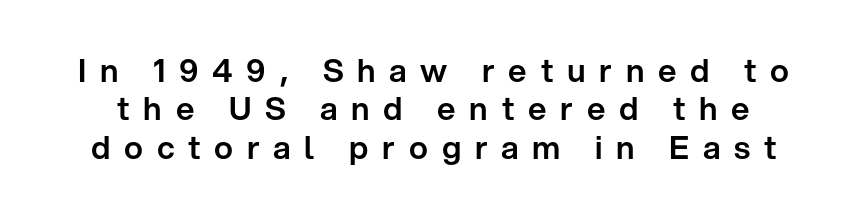
The image shows 32 px sans-serif type, upright; set line spacing 1.2x, unusually wide letter spacing (+0.43 em), not underlined; low stroke contrast and a medium x-height.
